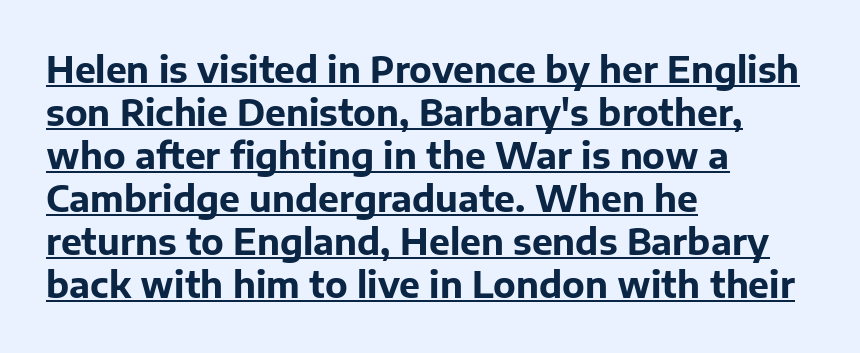
{"serif": "no", "italic": "no", "bold": "yes", "weight": "bold", "width": "normal", "stroke_contrast": "low", "x_height": "medium", "monospaced": "no", "underline": "yes", "align": "left", "line_spacing_ratio": 1.23, "letter_spacing": "normal", "letter_spacing_em": 0.0, "glyph_px": 35}
